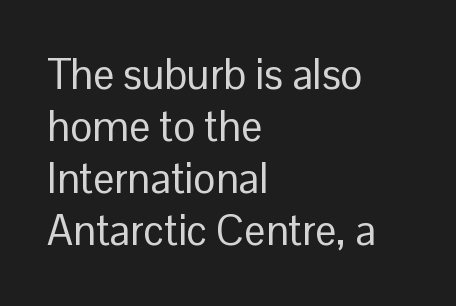
Q: Is the text bold? A: No.
Q: Is the text italic (slanted)? A: No, it is upright.
Q: Is the typeface a serif or a sans-serif typeface? A: Sans-serif.
Q: Is the text underlined? A: No.
Q: How is the paragraph aligned? A: Left-aligned.
Q: Is the spacing between letters normal or unusually wide? A: Normal.
Q: Width (condensed, normal, or wide)? A: Normal.
Q: Stroke contrast? A: Low.
Q: x-height? A: Medium.
Q: Monospaced? A: No.
